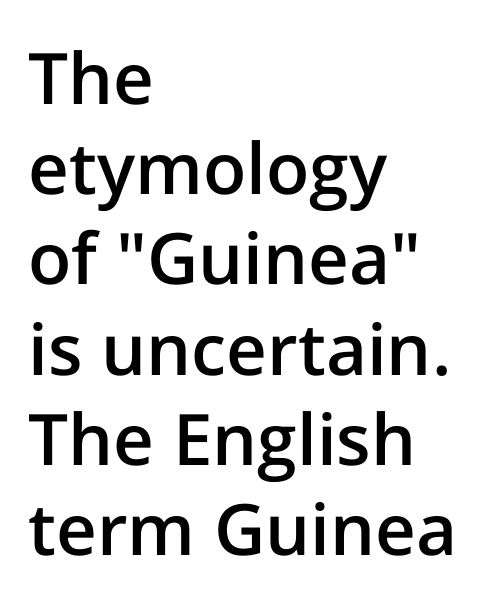
Inter-character spacing is left at the font's built-in metrics. Does the type have serifs? No, each stem ends abruptly. Italic? Not at all — the glyphs are vertical. Clear beneath every line of the passage.
